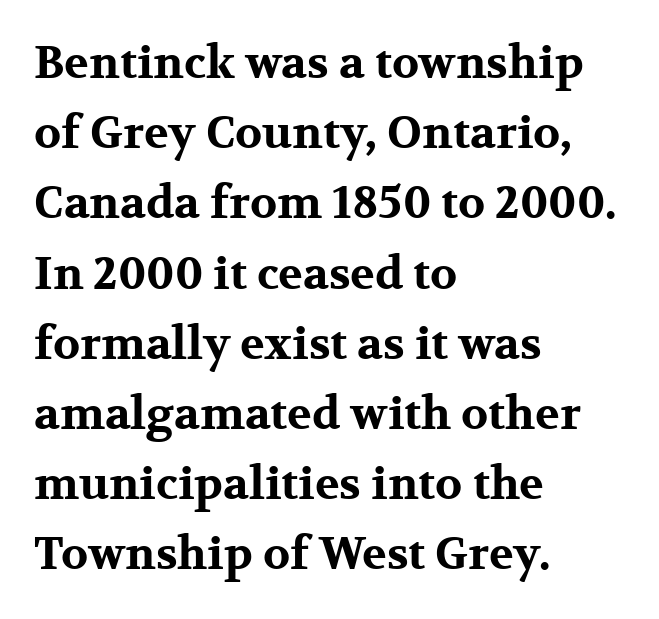
The font family rendered here belongs to the serif group. A bare baseline throughout the passage. Compared with an ordinary text face, these strokes are far heavier — a full bold. This is roman type, the default non-slanted kind. Varying glyph widths throughout — classic text-font behaviour. Horizontal bands of white between lines are of average thickness.
